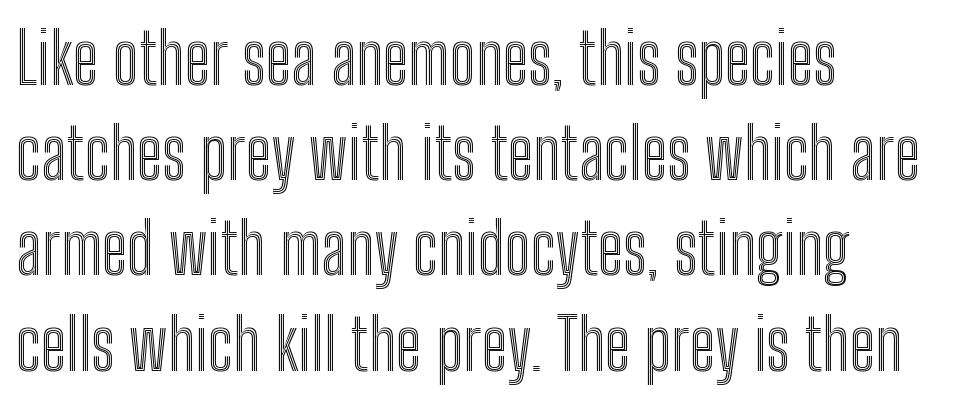
The image shows 70 px condensed type, upright; set left-aligned, normal line spacing (1.36x), normal letter spacing, not underlined; a medium x-height.
